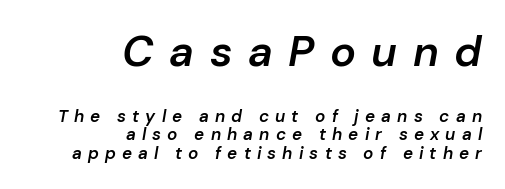
{"italic": "yes", "lean": "right", "slant_degrees": 10, "bold": "semi", "weight": "semibold", "width": "normal", "stroke_contrast": "low", "x_height": "medium", "monospaced": "no", "underline": "no", "align": "right", "line_spacing": "tight", "line_spacing_ratio": 1.1, "letter_spacing": "wide", "letter_spacing_em": 0.36, "larger_block": "first", "size_ratio": 2.53, "glyph_px": 43}
